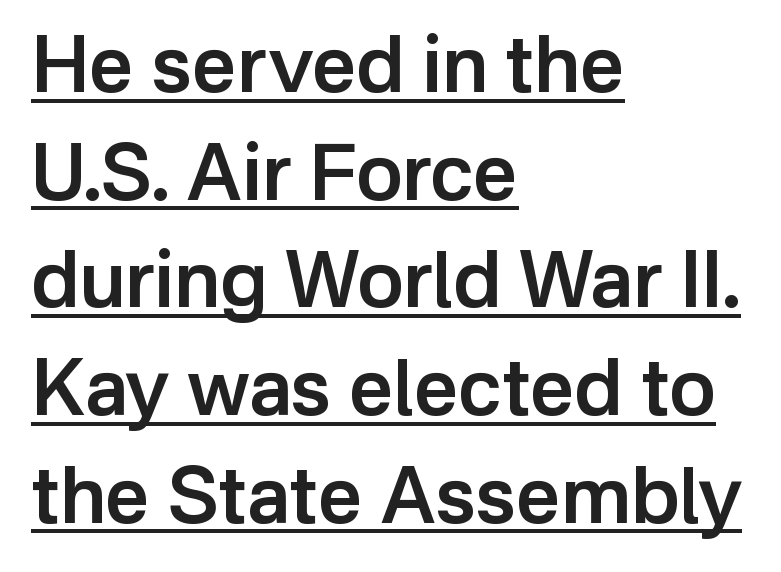
The image shows 78 px semibold sans-serif type, upright; set left-aligned, normal line spacing (1.38x), normal letter spacing, underlined; low stroke contrast and a medium x-height.
